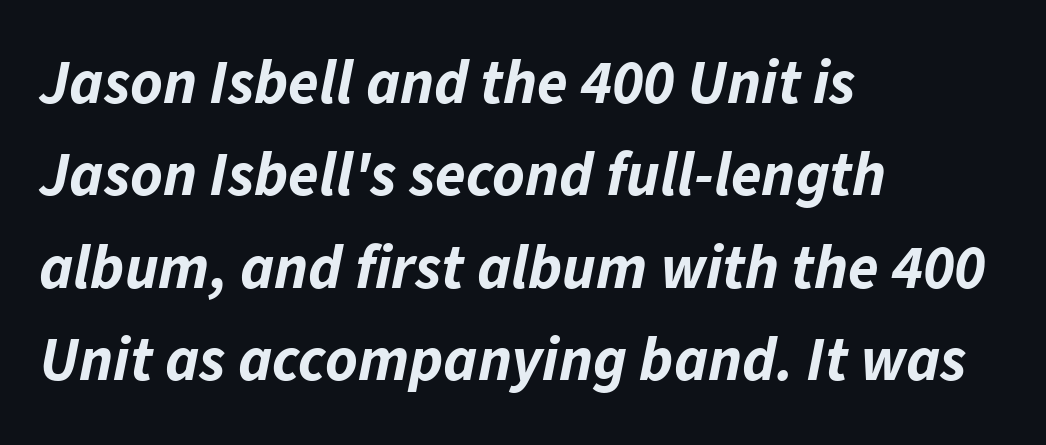
{"italic": "yes", "lean": "right", "slant_degrees": 11, "bold": "yes", "weight": "bold", "width": "normal", "stroke_contrast": "low", "x_height": "medium", "monospaced": "no", "underline": "no", "align": "left", "line_spacing": "normal", "line_spacing_ratio": 1.49, "letter_spacing": "normal", "letter_spacing_em": 0.0, "glyph_px": 62}
